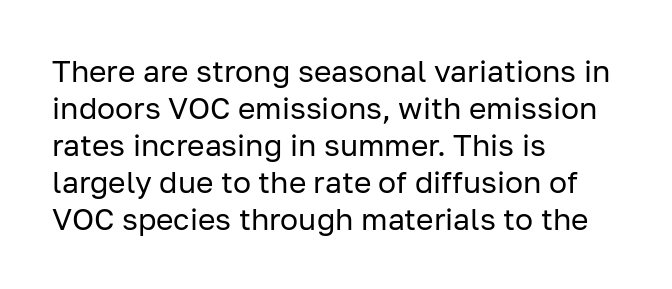
Q: Is the text bold? A: No.
Q: Is the text italic (slanted)? A: No, it is upright.
Q: Is the typeface a serif or a sans-serif typeface? A: Sans-serif.
Q: Is the text underlined? A: No.
Q: How is the paragraph aligned? A: Left-aligned.
Q: Is the spacing between letters normal or unusually wide? A: Normal.
Q: Width (condensed, normal, or wide)? A: Normal.
Q: Stroke contrast? A: Low.
Q: x-height? A: Medium.
Q: Monospaced? A: No.
